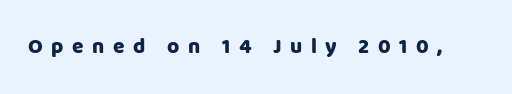
{"italic": "no", "bold": "yes", "underline": "no", "letter_spacing": "wide", "letter_spacing_em": 0.41, "glyph_px": 21}
